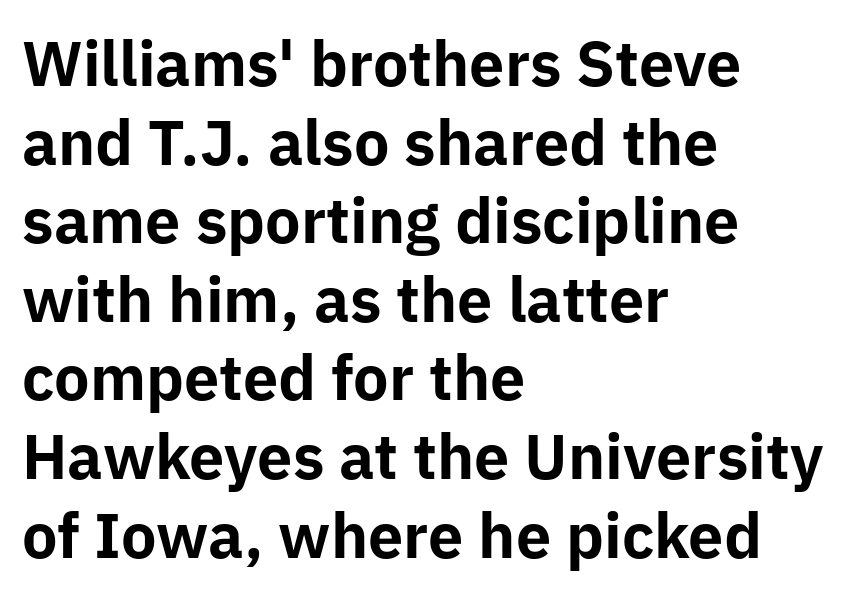
This is the regular roman posture of the typeface. Is the letter spacing exaggerated? No — it looks like the ordinary default. Regarding leading, the lines here are spaced in the standard way. Does the weight exceed regular? Yes, all the way to bold. Decoration check: the copy has no underline. To sum up the face: it is a sans, with no serifs.
